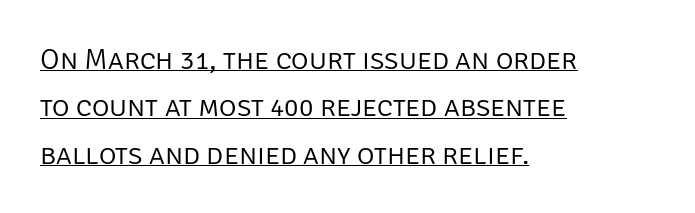
Alignment: flush left. Students, note that the glyphs here touch the page at normal intervals. Unbolded letterforms with no extra heft. Emphasis is given by a line drawn under the lettering. The leading is moderate, giving the passage an even texture.
